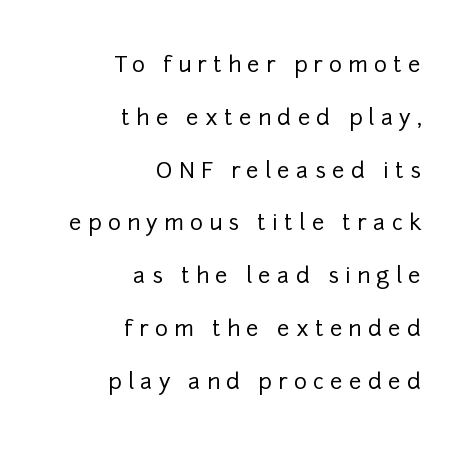
The image shows 22 px text type, upright; set right-aligned, loose line spacing (2.4x), unusually wide letter spacing (+0.28 em), not underlined.
